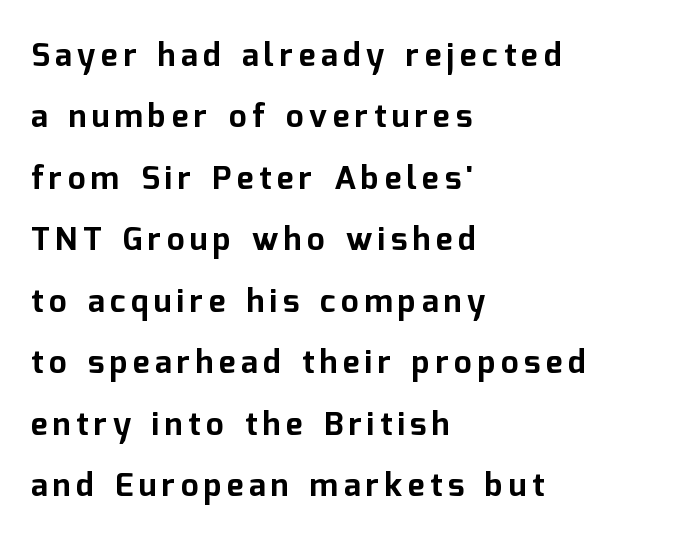
{"serif": "no", "italic": "no", "bold": "yes", "weight": "bold", "width": "normal", "stroke_contrast": "low", "x_height": "medium", "monospaced": "no", "underline": "no", "align": "left", "line_spacing": "loose", "line_spacing_ratio": 1.92, "glyph_px": 32}
